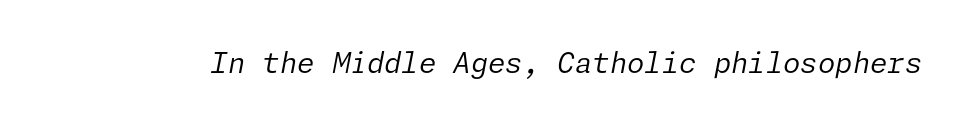
{"italic": "yes", "lean": "right", "slant_degrees": 11, "bold": "no", "weight": "regular", "width": "normal", "stroke_contrast": "low", "x_height": "medium", "underline": "no", "letter_spacing": "normal", "letter_spacing_em": 0.0, "glyph_px": 28}
